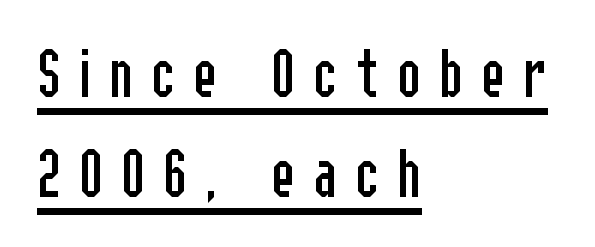
Reading down the column, the eye jumps a familiar distance to each next line. The passage shown is typeset with a sans-serif family. Display-style spreading of the glyphs; the letterfit is very open. The letterforms sit at book weight or below. Proportional: the letters do not fall into vertical columns.
